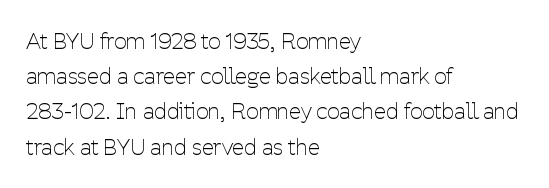
A quiet, ordinary-to-light weight characterises the typeface. Default kerning and tracking; the words read as compact shapes. These lines stack with their left ends in a neat column. The leading is moderate, giving the passage an even texture.
